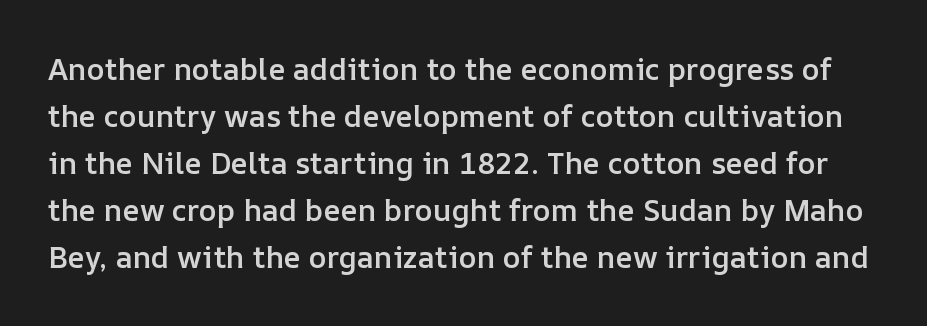
{"italic": "no", "bold": "semi", "weight": "semibold", "width": "normal", "stroke_contrast": "low", "x_height": "medium", "monospaced": "no", "underline": "no", "line_spacing": "normal", "line_spacing_ratio": 1.57, "letter_spacing": "normal", "letter_spacing_em": 0.0, "glyph_px": 30}
